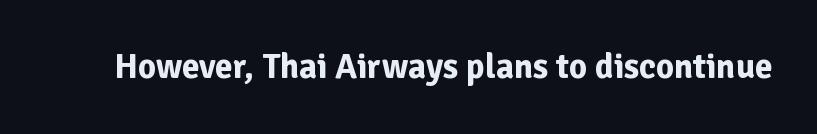
Tall strokes in this sample are plumb rather than angled. Varying glyph widths throughout — classic text-font behaviour. Default kerning and tracking; the words read as compact shapes. Its strokes are broad and dark, the hallmark of bold type. Quick note: underline off.
